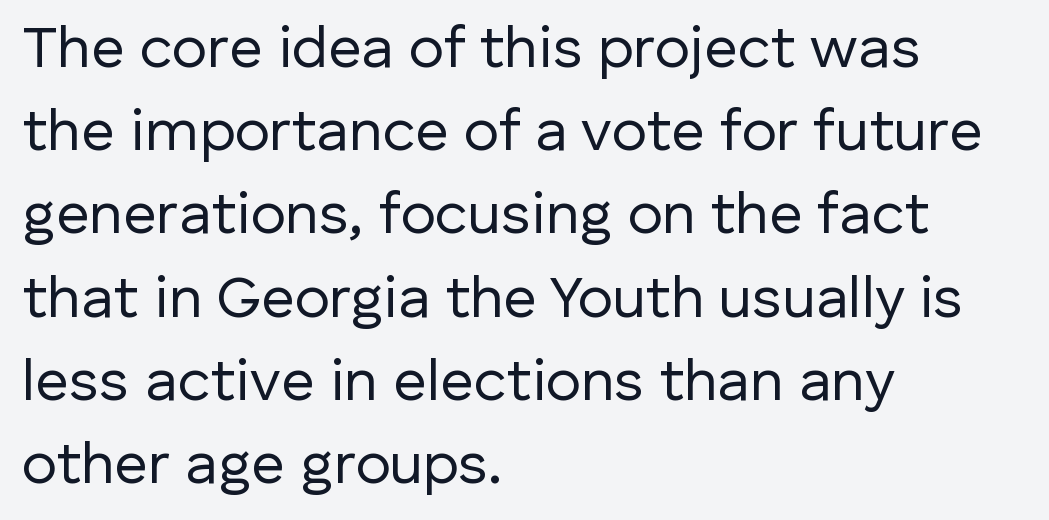
This reads as an unemphasized weight, regular at the heaviest. Each letter keeps its own natural width here, so spacing adapts to shape. The font's upright variant was chosen for this text. Are there feet on the stems? There aren't — it's a sans. Standard letterfit; no display-style spreading of the glyphs. Leading: standard.
